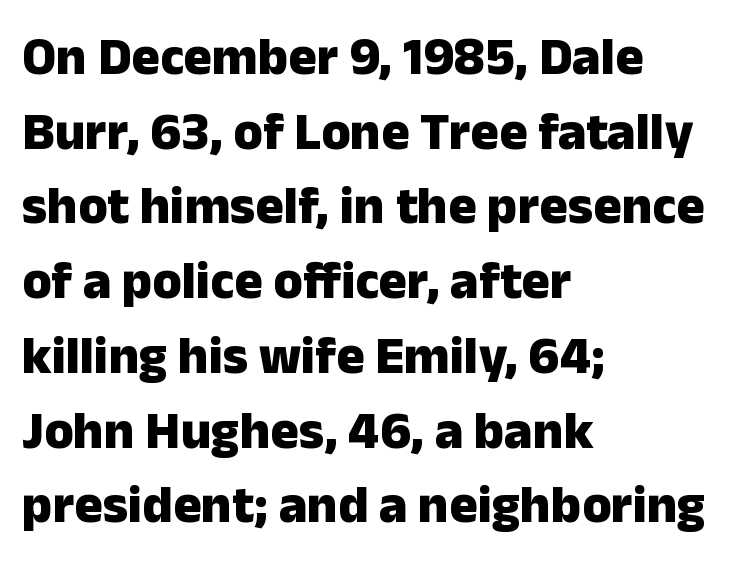
{"serif": "no", "italic": "no", "bold": "yes", "weight": "heavy", "width": "normal", "stroke_contrast": "low", "x_height": "medium", "monospaced": "no", "underline": "no", "align": "left", "line_spacing": "normal", "line_spacing_ratio": 1.41, "letter_spacing": "normal", "letter_spacing_em": 0.0, "glyph_px": 53}
